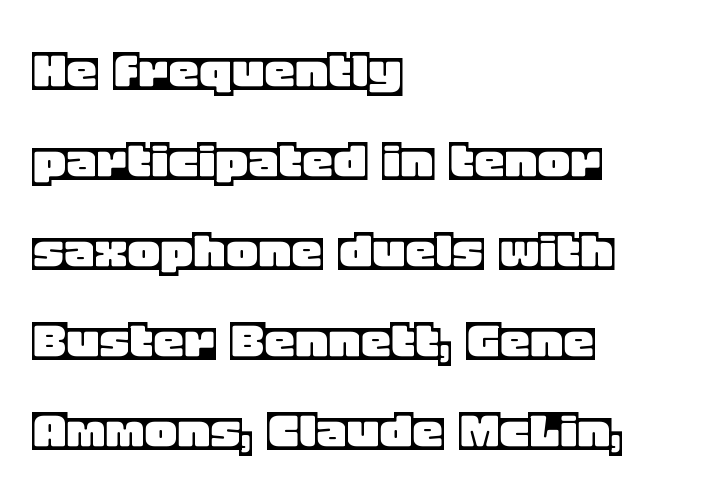
The image shows 62 px text type, upright; set left-aligned, normal line spacing (1.45x), normal letter spacing, not underlined; a large x-height.
